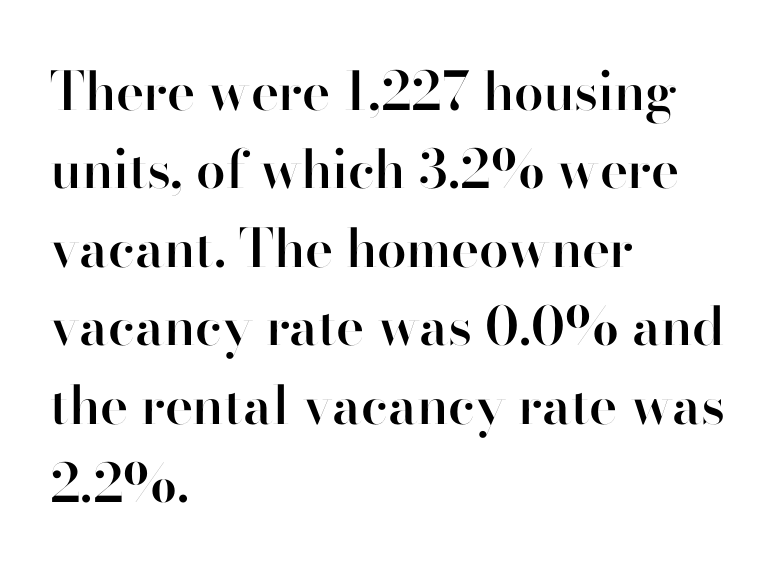
{"serif": "no", "italic": "no", "bold": "semi", "weight": "semibold", "width": "normal", "stroke_contrast": "high", "x_height": "small", "monospaced": "no", "underline": "no", "align": "left", "line_spacing": "normal", "line_spacing_ratio": 1.48, "letter_spacing": "normal", "letter_spacing_em": 0.0, "glyph_px": 53}
